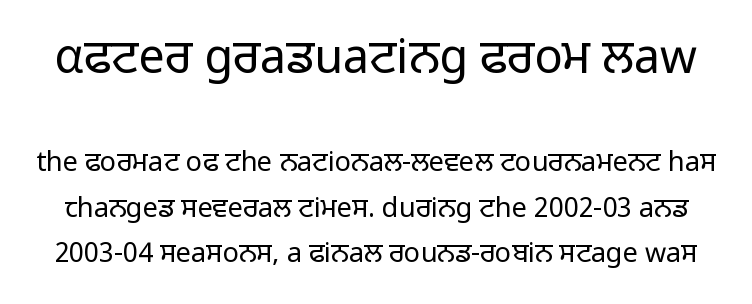
{"serif": "no", "italic": "no", "bold": "no", "weight": "regular", "width": "normal", "stroke_contrast": "low", "x_height": "medium", "monospaced": "no", "underline": "no", "line_spacing": "normal", "line_spacing_ratio": 1.69, "letter_spacing": "normal", "letter_spacing_em": 0.0, "larger_block": "first", "size_ratio": 1.74, "glyph_px": 47}
